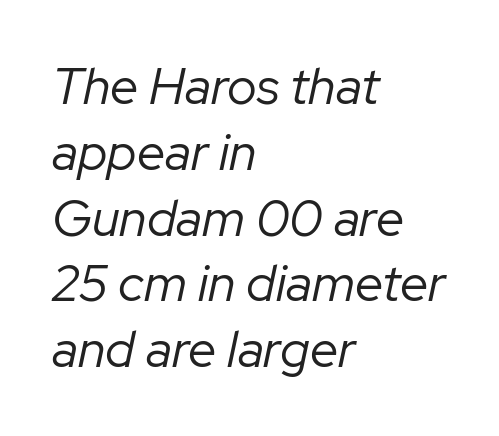
The image shows 51 px regular-weight type, italic (leaning right); set left-aligned, normal line spacing (1.29x), normal letter spacing, not underlined; low stroke contrast and a medium x-height.
